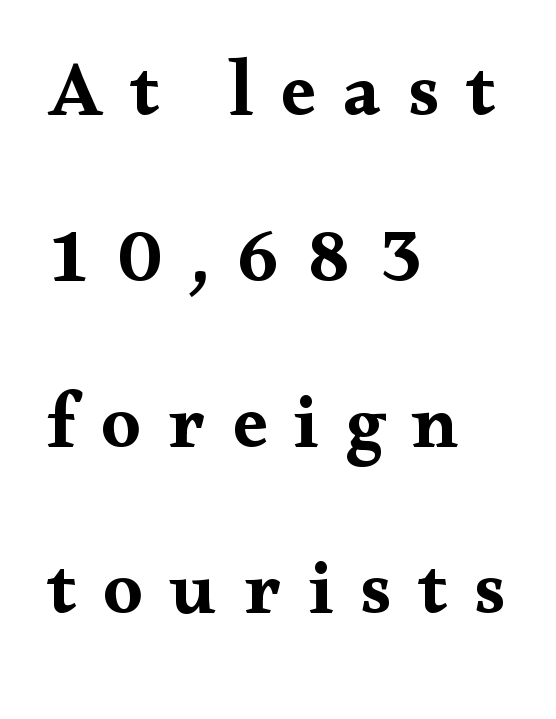
{"serif": "yes", "italic": "no", "bold": "yes", "weight": "bold", "width": "wide", "stroke_contrast": "medium", "x_height": "small", "monospaced": "no", "underline": "no", "align": "left", "line_spacing": "loose", "line_spacing_ratio": 2.13, "letter_spacing": "wide", "letter_spacing_em": 0.35, "glyph_px": 78}
